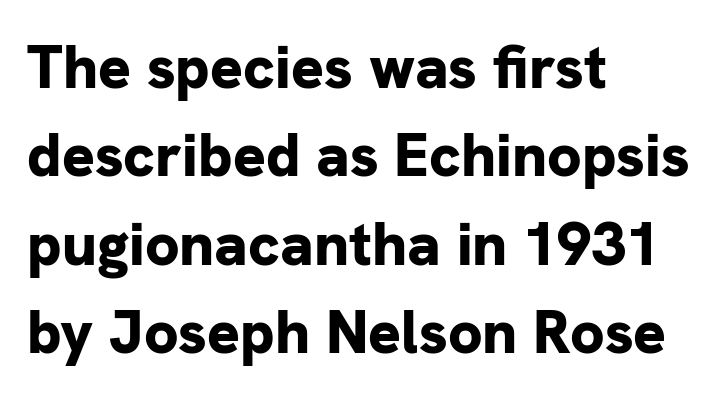
The image shows 61 px bold sans-serif type, upright; set left-aligned, normal line spacing (1.45x), normal letter spacing, not underlined; low stroke contrast and a medium x-height.
